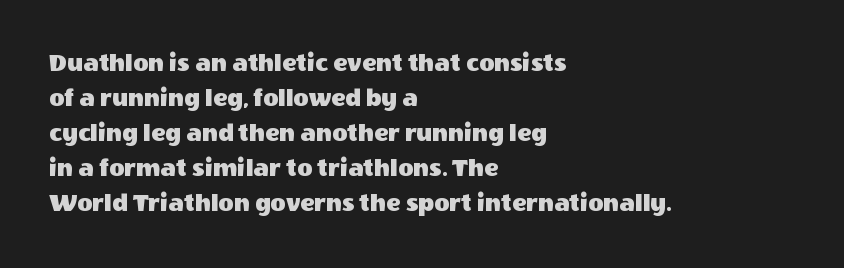
{"italic": "no", "underline": "no", "align": "left", "line_spacing": "normal", "line_spacing_ratio": 1.35, "letter_spacing": "normal", "letter_spacing_em": 0.0, "glyph_px": 26}
